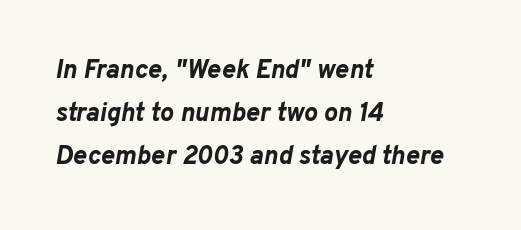
{"italic": "yes", "lean": "right", "slant_degrees": 10, "bold": "yes", "underline": "no", "align": "left", "line_spacing": "normal", "line_spacing_ratio": 1.66, "letter_spacing": "normal", "letter_spacing_em": 0.0, "glyph_px": 26}
